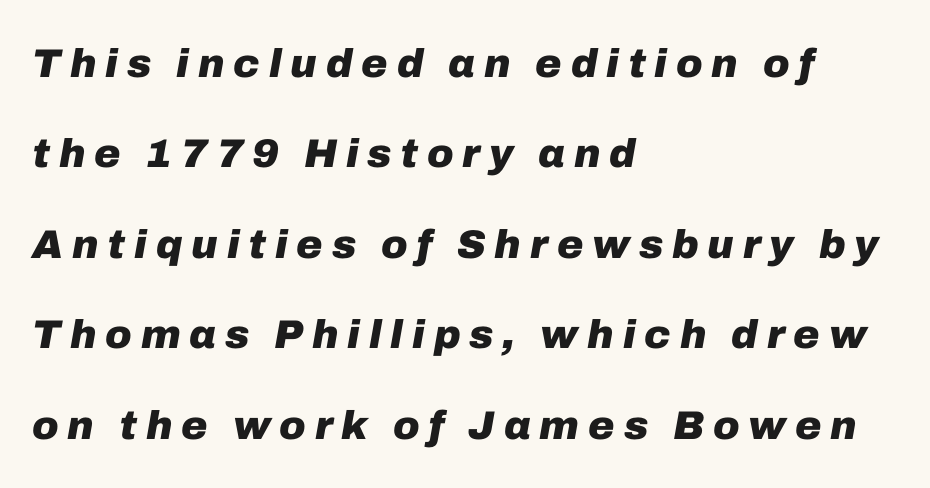
{"italic": "yes", "lean": "right", "slant_degrees": 10, "bold": "yes", "weight": "heavy", "width": "normal", "stroke_contrast": "low", "x_height": "medium", "monospaced": "no", "underline": "no", "align": "left", "line_spacing": "loose", "line_spacing_ratio": 2.26, "letter_spacing": "wide", "letter_spacing_em": 0.22, "glyph_px": 40}
